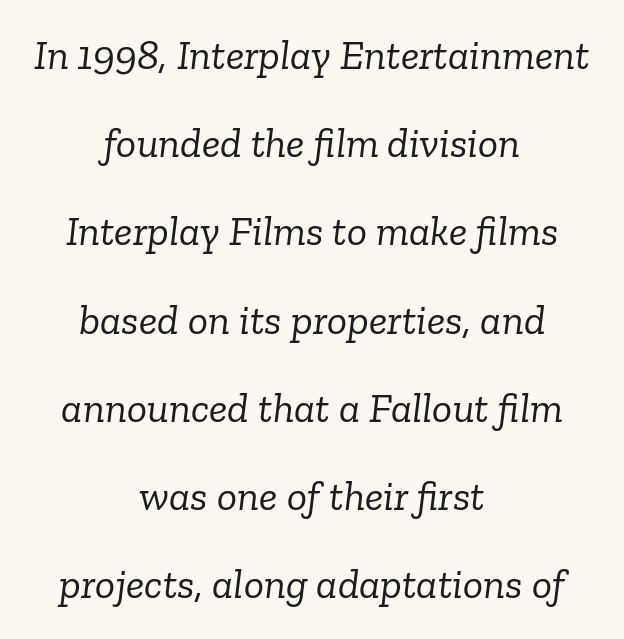
The image shows 42 px light serif type, italic (leaning right); set centered, loose line spacing (2.1x), normal letter spacing, not underlined; low stroke contrast and a medium x-height.
